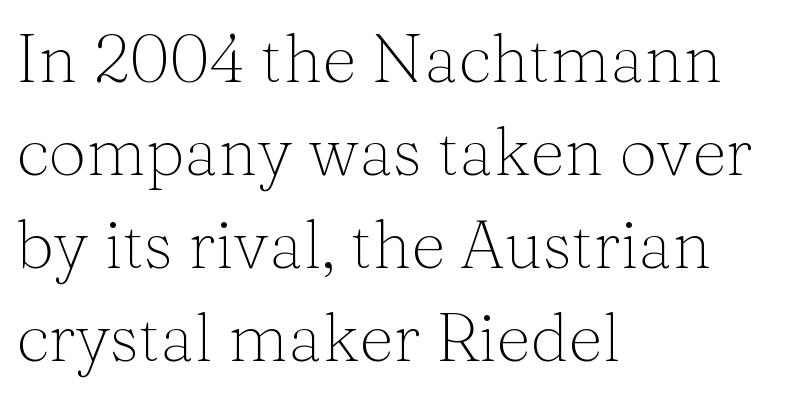
Q: Is the text bold? A: No.
Q: Is the text italic (slanted)? A: No, it is upright.
Q: Is the typeface a serif or a sans-serif typeface? A: Serif.
Q: Is the text underlined? A: No.
Q: How is the paragraph aligned? A: Left-aligned.
Q: Is the spacing between letters normal or unusually wide? A: Normal.
Q: Is the spacing between lines tight, normal or loose? A: Normal.
Q: Width (condensed, normal, or wide)? A: Normal.
Q: Stroke contrast? A: Medium.
Q: x-height? A: Medium.
Q: Monospaced? A: No.
